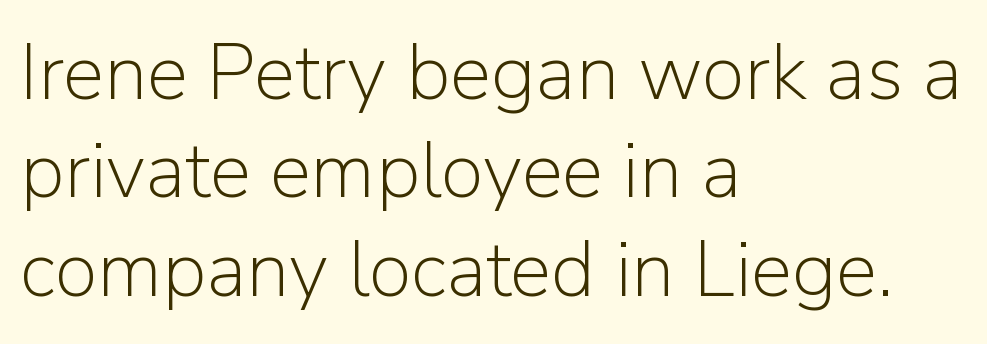
{"serif": "no", "italic": "no", "bold": "no", "weight": "light", "width": "normal", "stroke_contrast": "low", "x_height": "medium", "monospaced": "no", "underline": "no", "align": "left", "line_spacing": "normal", "line_spacing_ratio": 1.26, "letter_spacing": "normal", "letter_spacing_em": 0.0, "glyph_px": 78}
